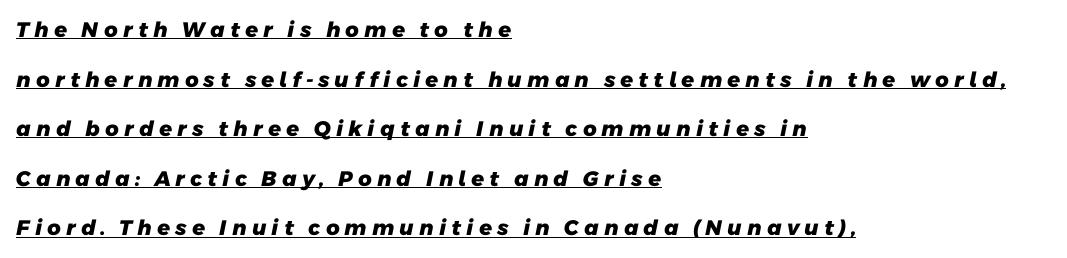
The image shows 21 px bold type; set left-aligned, loose line spacing (2.36x), unusually wide letter spacing (+0.22 em), underlined.
